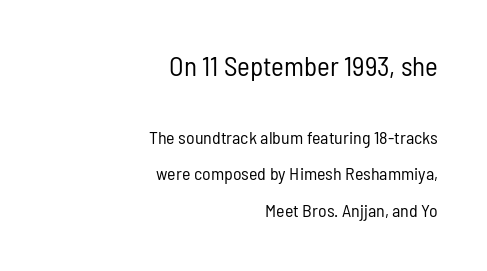
The image shows 27 px text type, upright; set right-aligned, loose line spacing (2.04x), normal letter spacing, not underlined; the first (top) block is 1.5x larger.
